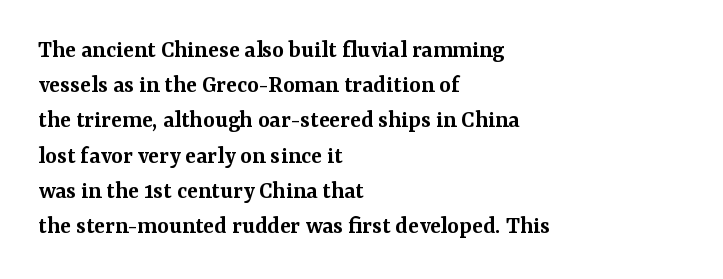
Heft: intermediate — a semibold. No word sits above an underline. Successive baselines arrive at the customary interval. Inter-character spacing is left at the font's built-in metrics. Reading down the block, your eye returns to a fixed left position each line. Italic? Not at all — the glyphs are vertical.
